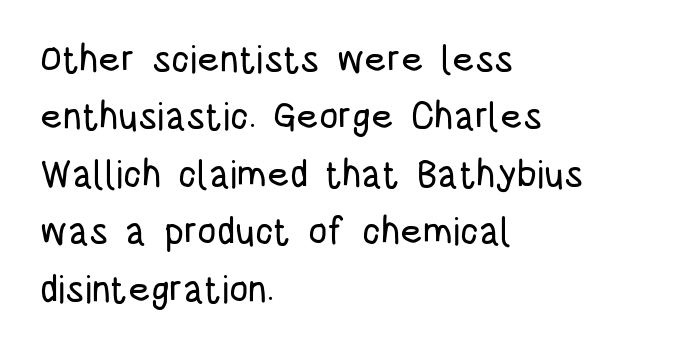
The image shows 38 px condensed sans-serif type, upright; set left-aligned, normal line spacing (1.51x), normal letter spacing, not underlined; low stroke contrast and a large x-height.
